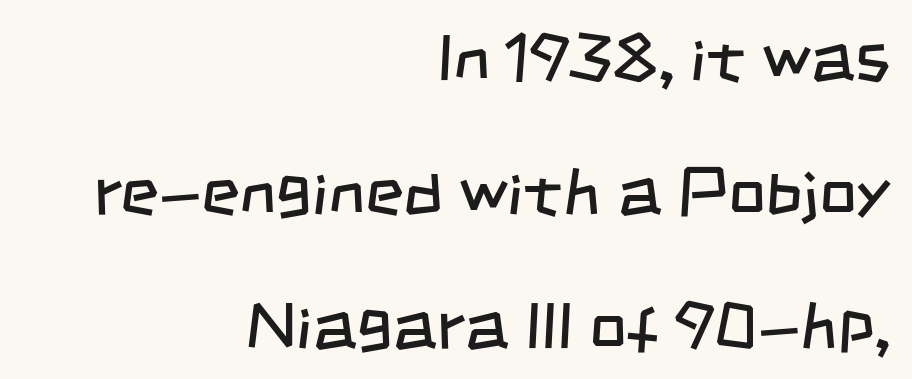
The image shows 66 px regular-weight, condensed sans-serif type; set right-aligned, loose line spacing (2.03x), normal letter spacing, not underlined; low stroke contrast and a large x-height.
